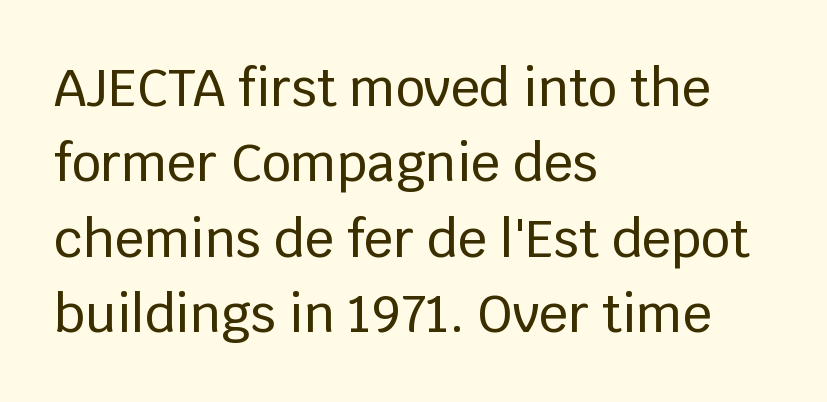
The image shows 51 px sans-serif type, upright; set left-aligned, normal line spacing (1.48x), normal letter spacing, not underlined; low stroke contrast and a large x-height.
